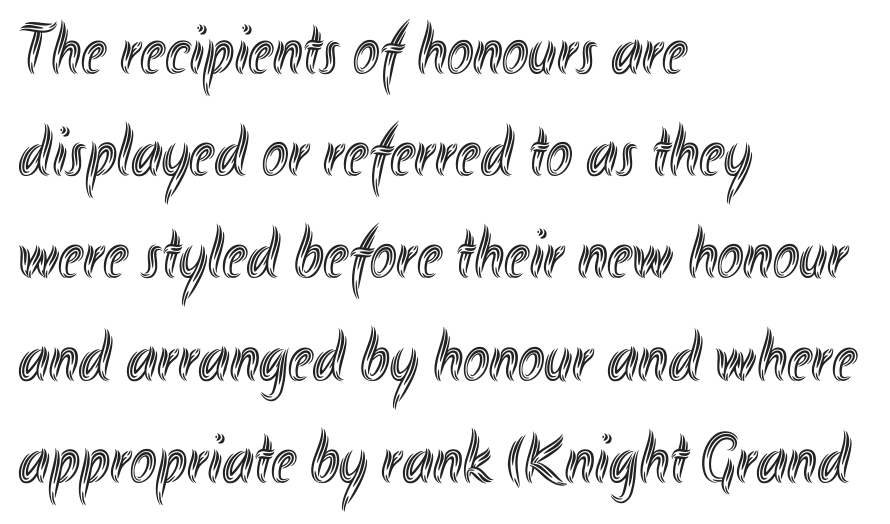
Q: Is the text italic (slanted)? A: Yes.
Q: Is the text underlined? A: No.
Q: How is the paragraph aligned? A: Left-aligned.
Q: Is the spacing between letters normal or unusually wide? A: Normal.
Q: Is the spacing between lines tight, normal or loose? A: Normal.
Q: Width (condensed, normal, or wide)? A: Condensed.
Q: x-height? A: Small.
Q: Monospaced? A: No.
